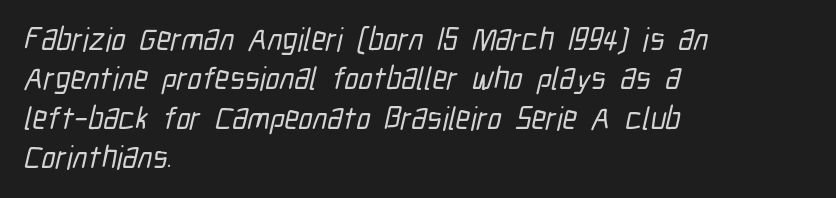
Q: Is the typeface a serif or a sans-serif typeface? A: Sans-serif.
Q: Is the text underlined? A: No.
Q: How is the paragraph aligned? A: Left-aligned.
Q: Is the spacing between letters normal or unusually wide? A: Normal.
Q: Width (condensed, normal, or wide)? A: Condensed.
Q: Stroke contrast? A: Low.
Q: x-height? A: Medium.
Q: Monospaced? A: No.
